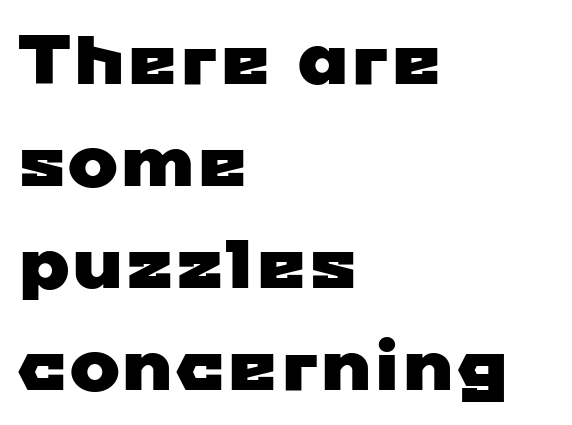
The image shows 68 px wide sans-serif type; set left-aligned, normal line spacing (1.5x), normal letter spacing, not underlined; low stroke contrast and a medium x-height.
